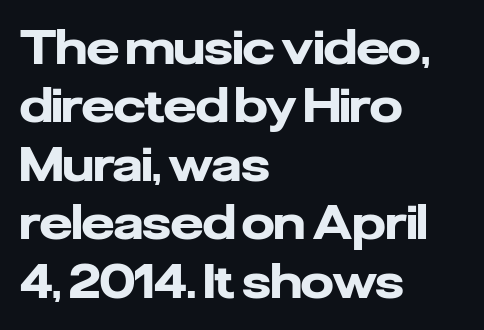
The image shows 46 px heavy sans-serif type, upright; set left-aligned, normal line spacing (1.27x), normal letter spacing, not underlined; low stroke contrast and a medium x-height.
